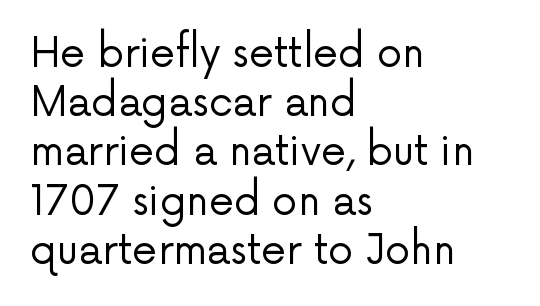
The image shows 40 px regular-weight sans-serif type, upright; set left-aligned, line spacing 1.23x, normal letter spacing, not underlined; low stroke contrast and a medium x-height.
